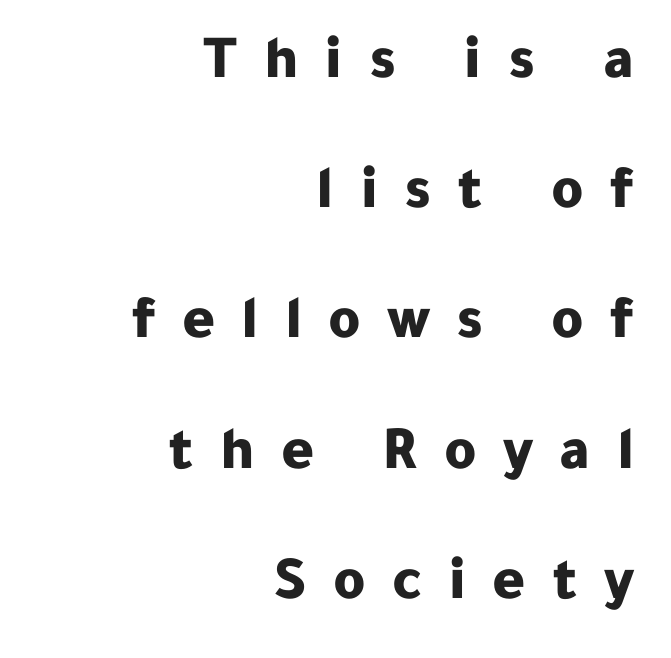
{"serif": "no", "italic": "no", "bold": "yes", "weight": "bold", "width": "normal", "stroke_contrast": "low", "x_height": "medium", "monospaced": "no", "underline": "no", "align": "right", "line_spacing": "loose", "line_spacing_ratio": 2.1, "letter_spacing": "wide", "letter_spacing_em": 0.42, "glyph_px": 62}
